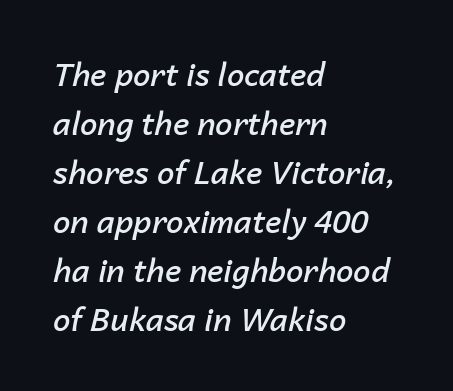
The image shows 31 px semibold type, italic (leaning right); set left-aligned, normal line spacing (1.58x), normal letter spacing, not underlined; low stroke contrast and a medium x-height.
